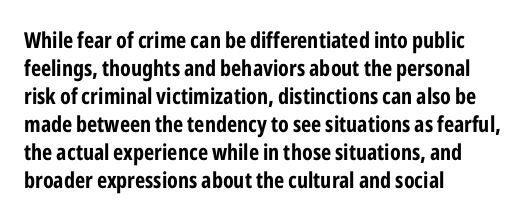
Q: Is the text bold? A: Yes.
Q: Is the text italic (slanted)? A: No, it is upright.
Q: Is the text underlined? A: No.
Q: How is the paragraph aligned? A: Left-aligned.
Q: Is the spacing between letters normal or unusually wide? A: Normal.
Q: Is the spacing between lines tight, normal or loose? A: Normal.
